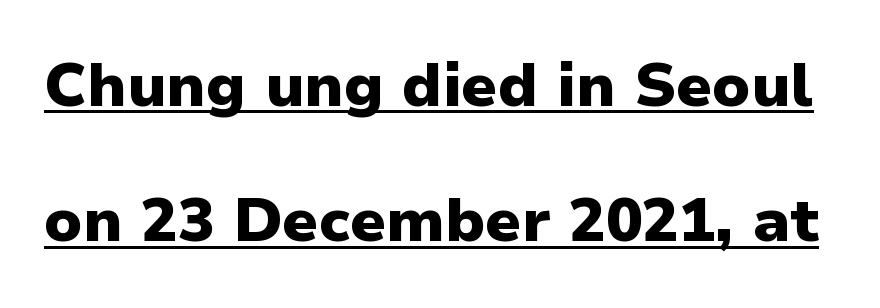
Q: Is the text bold? A: Yes.
Q: Is the text italic (slanted)? A: No, it is upright.
Q: Is the typeface a serif or a sans-serif typeface? A: Sans-serif.
Q: Is the text underlined? A: Yes.
Q: Is the spacing between letters normal or unusually wide? A: Normal.
Q: Is the spacing between lines tight, normal or loose? A: Loose.
Q: Width (condensed, normal, or wide)? A: Normal.
Q: Stroke contrast? A: Low.
Q: x-height? A: Medium.
Q: Monospaced? A: No.
